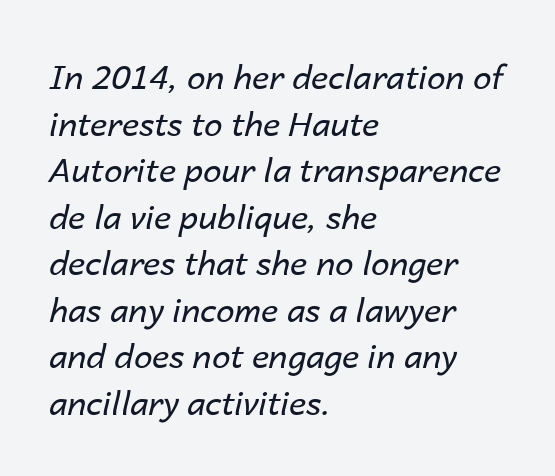
The image shows 33 px regular-weight type, italic (leaning right); set left-aligned, normal line spacing (1.41x), normal letter spacing, not underlined; low stroke contrast and a medium x-height.
